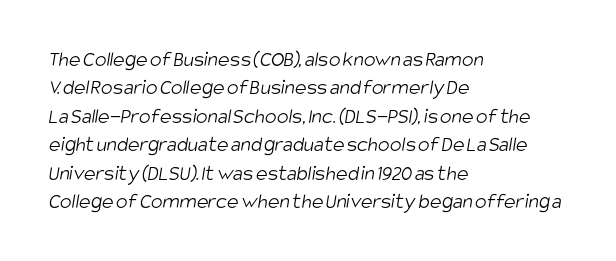
{"bold": "no", "underline": "no", "align": "left", "line_spacing": "normal", "line_spacing_ratio": 1.29, "letter_spacing": "normal", "letter_spacing_em": 0.0, "glyph_px": 22}
